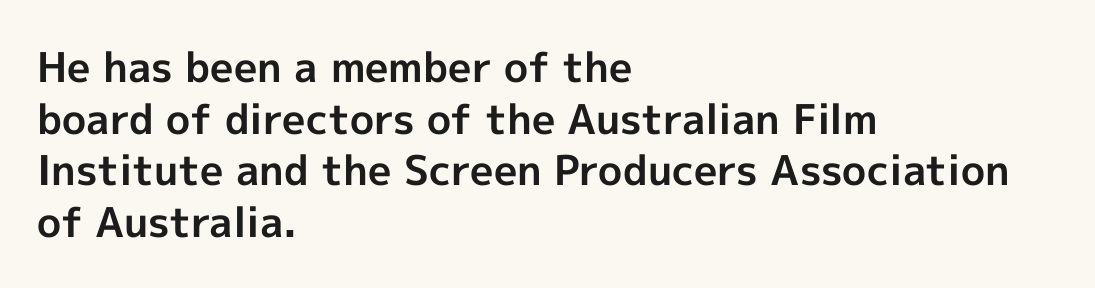
Q: Is the text bold? A: Yes.
Q: Is the text italic (slanted)? A: No, it is upright.
Q: Is the typeface a serif or a sans-serif typeface? A: Sans-serif.
Q: Is the text underlined? A: No.
Q: How is the paragraph aligned? A: Left-aligned.
Q: Is the spacing between letters normal or unusually wide? A: Normal.
Q: Is the spacing between lines tight, normal or loose? A: Normal.
Q: Width (condensed, normal, or wide)? A: Normal.
Q: x-height? A: Medium.
Q: Monospaced? A: No.
